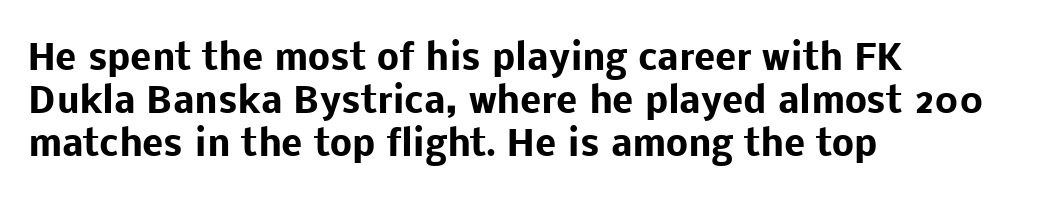
The image shows 35 px heavy sans-serif type, upright; set left-aligned, line spacing 1.23x, normal letter spacing, not underlined; low stroke contrast and a medium x-height.
